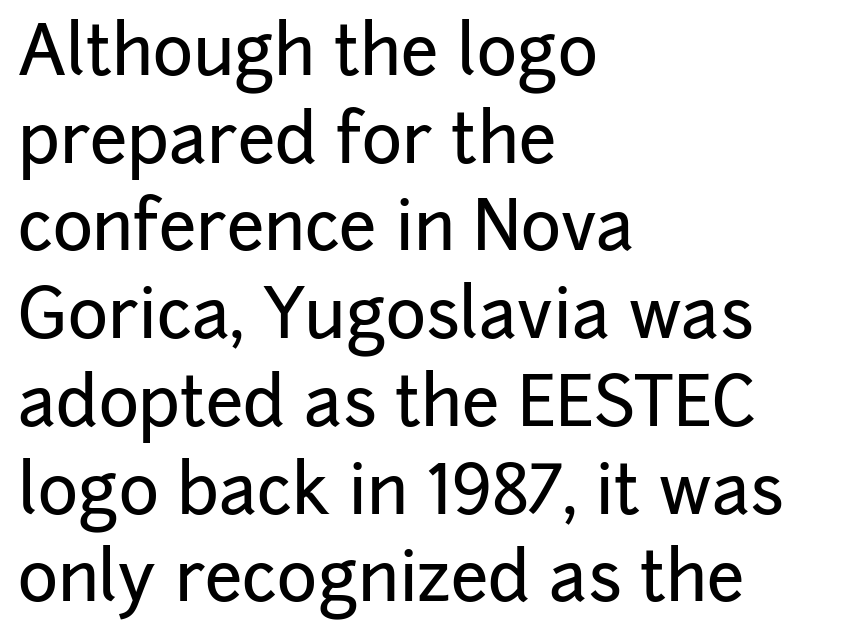
The passage shown is typeset with a sans-serif family. Glance below the letters and you will spot only blank space. The lettering stays uniformly vertical, giving the passage a roman look. The rendering uses natural spacing where letterforms have individual widths. Horizontal alignment here is leftward, the default for most running prose.
